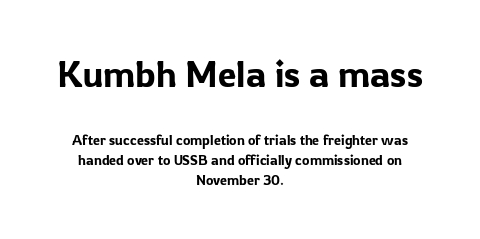
The image shows 37 px sans-serif type, upright; set centered, normal line spacing (1.4x), normal letter spacing, not underlined; the first (top) block is 2.64x larger; low stroke contrast and a medium x-height.
